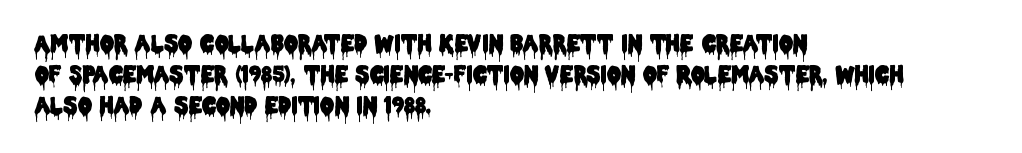
A classic flush-left, rag-right setting is used for this passage. Rendered with straight, roman letterforms. The rendering uses a moderate line-height, typical for paragraphs. In terms of letterspacing, this is plain default setting.
